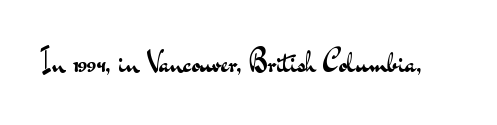
Q: Is the text bold? A: No.
Q: Is the text italic (slanted)? A: Yes.
Q: Is the typeface a serif or a sans-serif typeface? A: Sans-serif.
Q: Is the text underlined? A: No.
Q: Is the spacing between letters normal or unusually wide? A: Normal.
Q: Width (condensed, normal, or wide)? A: Wide.
Q: Stroke contrast? A: Medium.
Q: x-height? A: Small.
Q: Monospaced? A: No.
